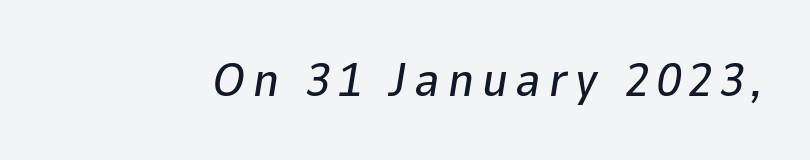
Quick note: italic. Is this a fixed-width face? No — the glyphs have proportional, varying widths. Has an underline been added? It has not.
